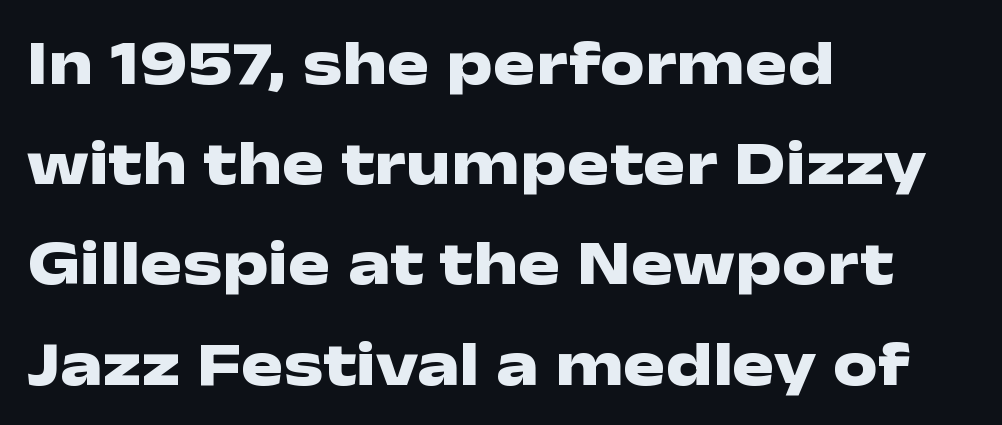
{"serif": "no", "italic": "no", "bold": "yes", "weight": "heavy", "width": "wide", "stroke_contrast": "low", "x_height": "medium", "monospaced": "no", "underline": "no", "align": "left", "line_spacing": "normal", "line_spacing_ratio": 1.59, "letter_spacing": "normal", "letter_spacing_em": 0.0, "glyph_px": 63}
